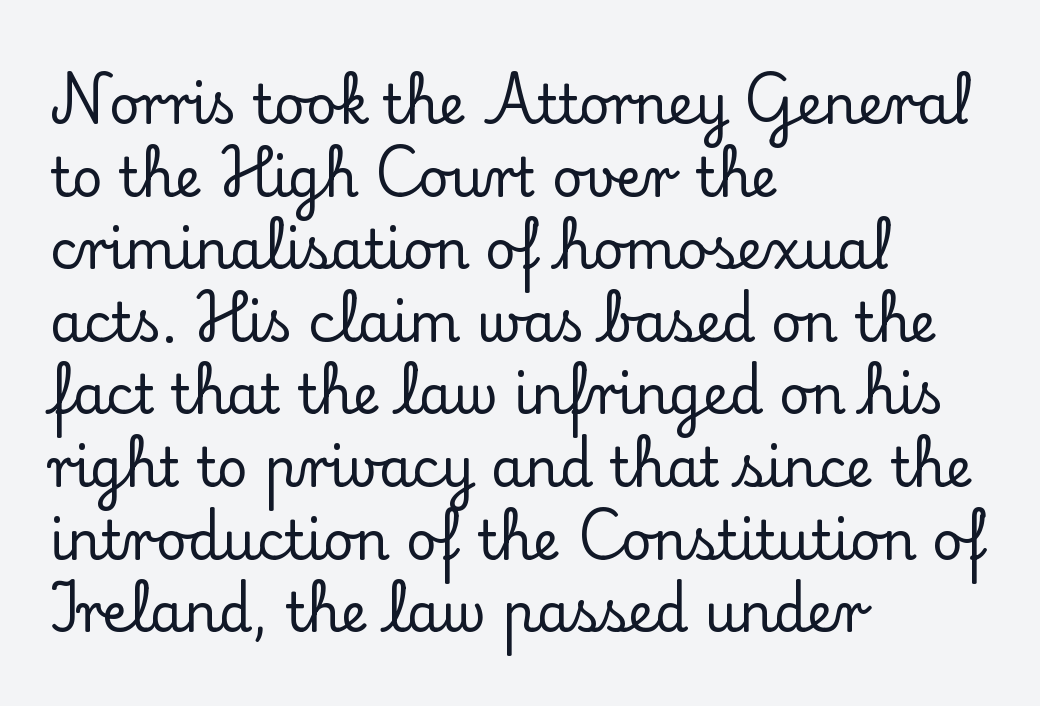
Is this a fixed-width face? No — the glyphs have proportional, varying widths. Each word holds together tightly as a unit, with standard inter-letter gaps. Line starts are locked; line ends wander. Descender tails drop into unmarked territory.
